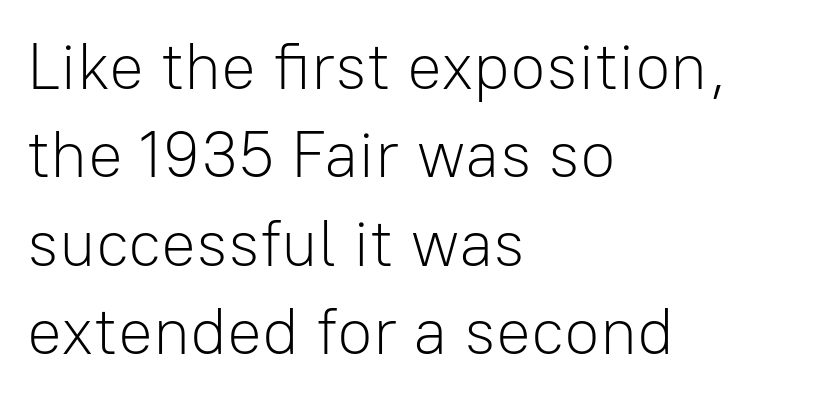
How would I describe the line gaps? Plain and ordinary. A typesetter would call this proportional, since set widths differ per character. Anything drawn beneath the words? Only blank space. There is no visible air inserted between adjacent glyphs. A typesetter would label this face a sans.
